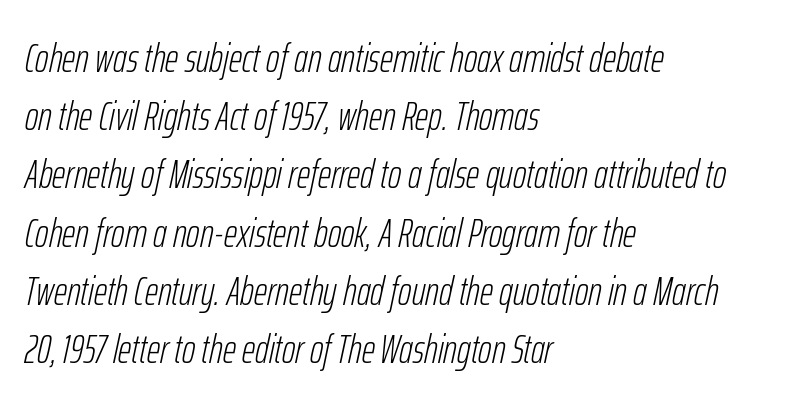
{"italic": "yes", "lean": "right", "slant_degrees": 12, "bold": "no", "weight": "light", "width": "condensed", "stroke_contrast": "low", "x_height": "medium", "monospaced": "no", "underline": "no", "align": "left", "line_spacing": "normal", "line_spacing_ratio": 1.42, "letter_spacing": "normal", "letter_spacing_em": 0.0, "glyph_px": 41}
